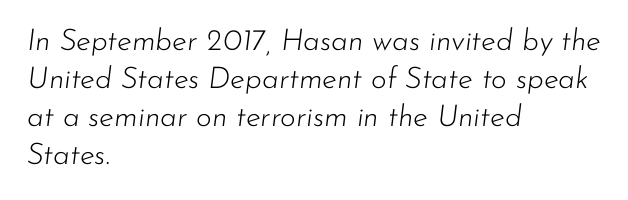
The image shows 30 px light type, italic (leaning right); set left-aligned, normal line spacing (1.27x), normal letter spacing, not underlined; low stroke contrast and a small x-height.
